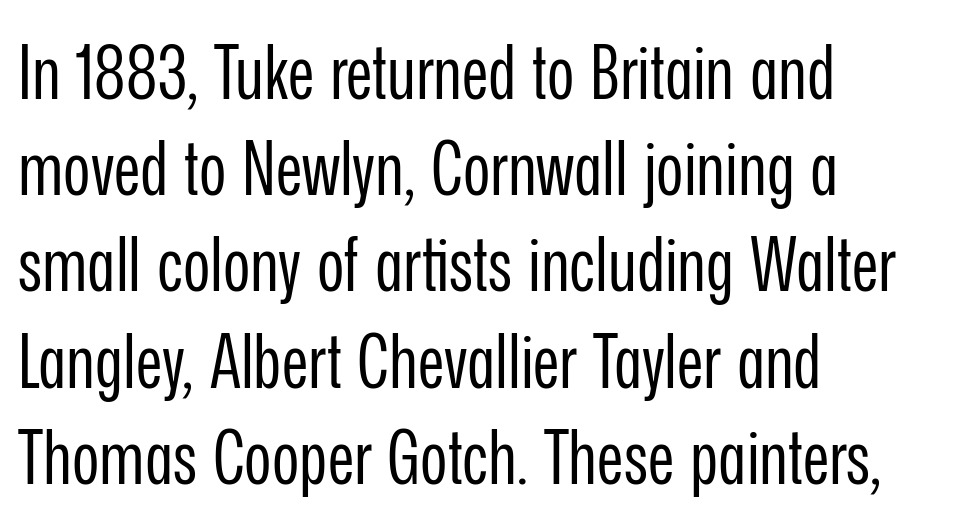
Q: Is the text bold? A: No.
Q: Is the text italic (slanted)? A: No, it is upright.
Q: Is the typeface a serif or a sans-serif typeface? A: Sans-serif.
Q: Is the text underlined? A: No.
Q: How is the paragraph aligned? A: Left-aligned.
Q: Is the spacing between letters normal or unusually wide? A: Normal.
Q: Is the spacing between lines tight, normal or loose? A: Normal.
Q: Width (condensed, normal, or wide)? A: Condensed.
Q: Stroke contrast? A: Low.
Q: x-height? A: Medium.
Q: Monospaced? A: No.
